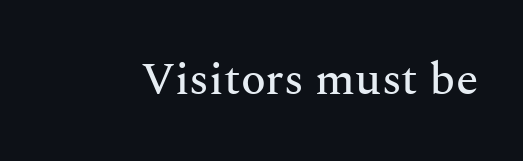
The image shows 46 px serif type, upright; set normal letter spacing, not underlined; medium stroke contrast and a medium x-height.
